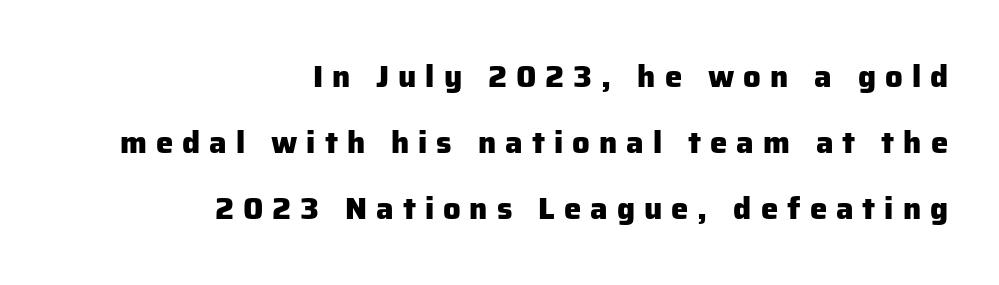
Notice the wide empty band between every row — that's loose leading. These words are printed bold, with thick strokes throughout. Serif or sans? Sans — the stroke terminals are bare. Notice how the stems are strictly vertical — no italics here. The rendering uses natural spacing where letterforms have individual widths.
